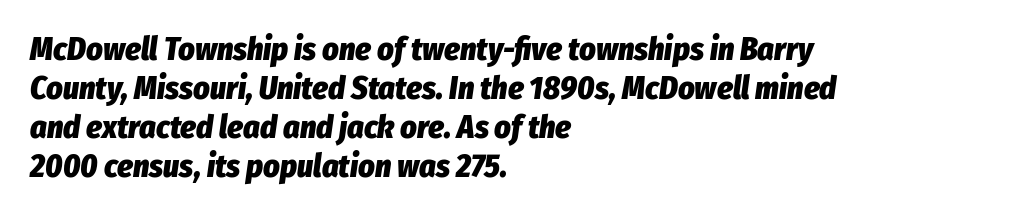
{"italic": "yes", "lean": "right", "slant_degrees": 8, "bold": "yes", "weight": "heavy", "width": "condensed", "stroke_contrast": "low", "x_height": "medium", "monospaced": "no", "underline": "no", "align": "left", "line_spacing_ratio": 1.22, "letter_spacing": "normal", "letter_spacing_em": 0.0, "glyph_px": 32}
